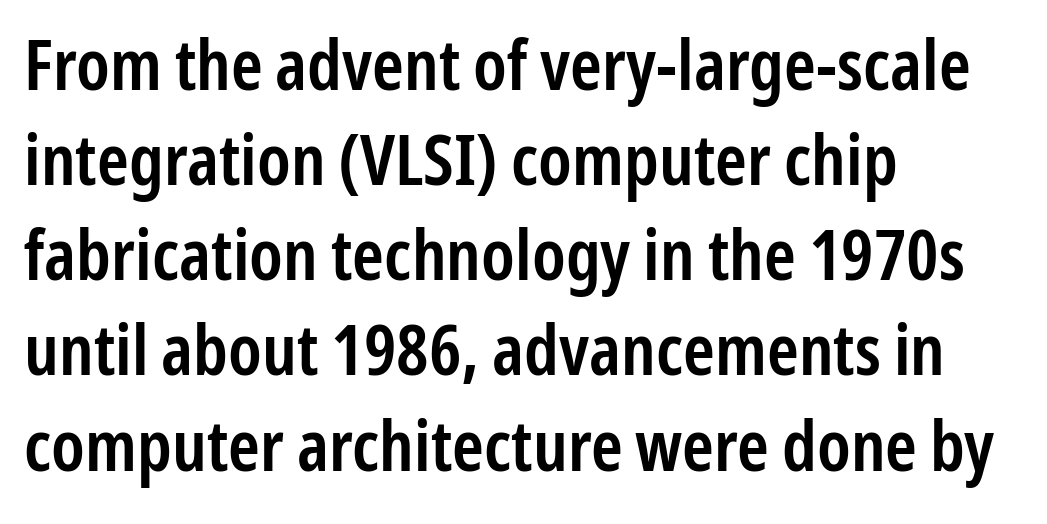
{"serif": "no", "italic": "no", "bold": "semi", "weight": "semibold", "width": "condensed", "stroke_contrast": "low", "x_height": "medium", "monospaced": "no", "underline": "no", "align": "left", "line_spacing": "normal", "line_spacing_ratio": 1.34, "letter_spacing": "normal", "letter_spacing_em": 0.0, "glyph_px": 71}
